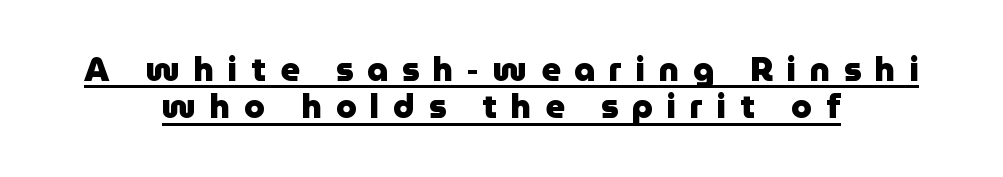
{"serif": "no", "italic": "no", "bold": "yes", "weight": "heavy", "width": "normal", "stroke_contrast": "low", "x_height": "medium", "monospaced": "no", "underline": "yes", "align": "center", "line_spacing": "tight", "line_spacing_ratio": 1.13, "letter_spacing": "wide", "letter_spacing_em": 0.42, "glyph_px": 33}
